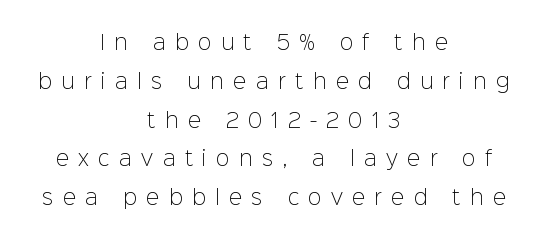
Each word looks stretched out because of the extra space between its letters. Weight: regular or lighter. Underlining? Definitely not there. Successive baselines arrive slowly, with a big drop between each. Italic? Not at all — the glyphs are vertical.
